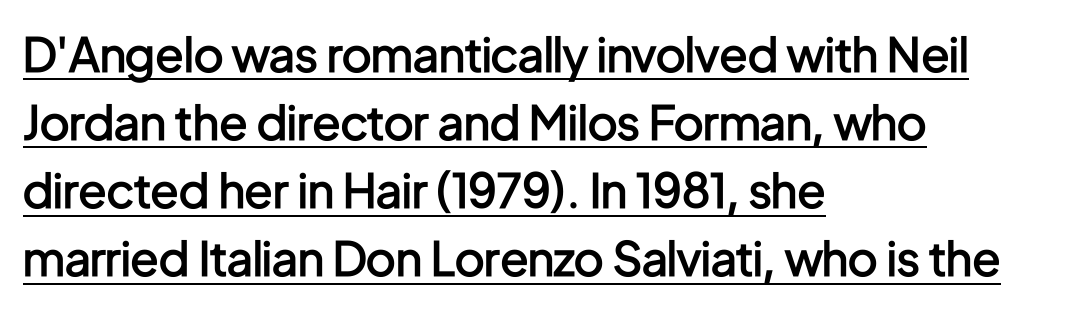
Q: Is the text bold? A: Semi-bold.
Q: Is the text italic (slanted)? A: No, it is upright.
Q: Is the typeface a serif or a sans-serif typeface? A: Sans-serif.
Q: Is the text underlined? A: Yes.
Q: How is the paragraph aligned? A: Left-aligned.
Q: Is the spacing between letters normal or unusually wide? A: Normal.
Q: Is the spacing between lines tight, normal or loose? A: Normal.
Q: Width (condensed, normal, or wide)? A: Condensed.
Q: Stroke contrast? A: Low.
Q: x-height? A: Medium.
Q: Monospaced? A: No.
